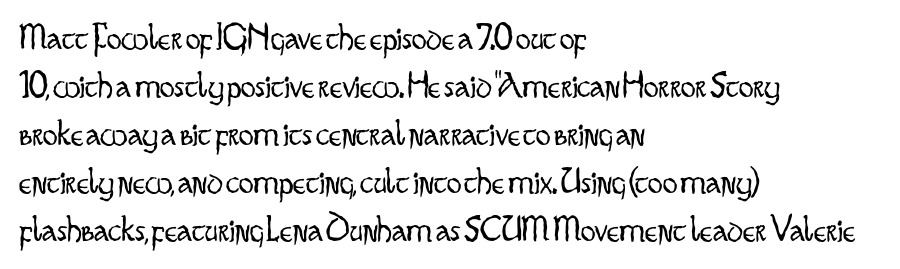
{"serif": "no", "italic": "no", "bold": "no", "weight": "light", "width": "condensed", "stroke_contrast": "low", "x_height": "small", "monospaced": "no", "underline": "no", "align": "left", "line_spacing": "normal", "line_spacing_ratio": 1.3, "letter_spacing": "normal", "letter_spacing_em": 0.0, "glyph_px": 37}
